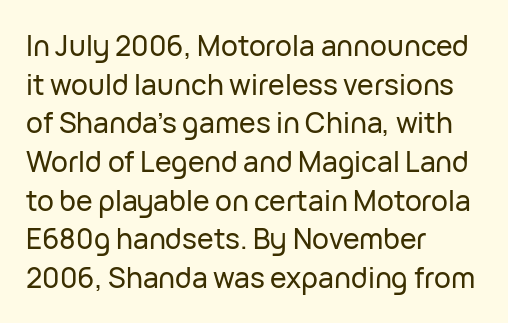
Leftover space on each line is placed entirely after the last word. Grotesque or geometric, the face here clearly has no serifs. Notice how the stems are strictly vertical — no italics here. The gap between lines stays unmarked. The face used here is proportionally spaced, like ordinary book or web type. The vertical gap from one line to the next is medium.
